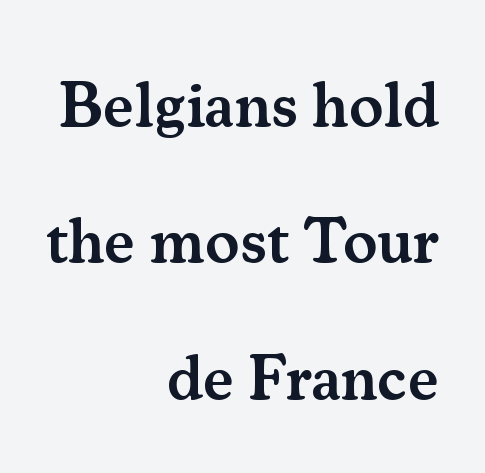
Q: Is the text bold? A: Semi-bold.
Q: Is the text italic (slanted)? A: No, it is upright.
Q: Is the typeface a serif or a sans-serif typeface? A: Serif.
Q: Is the text underlined? A: No.
Q: How is the paragraph aligned? A: Right-aligned.
Q: Is the spacing between letters normal or unusually wide? A: Normal.
Q: Is the spacing between lines tight, normal or loose? A: Loose.
Q: Width (condensed, normal, or wide)? A: Normal.
Q: Stroke contrast? A: Medium.
Q: x-height? A: Small.
Q: Monospaced? A: No.
